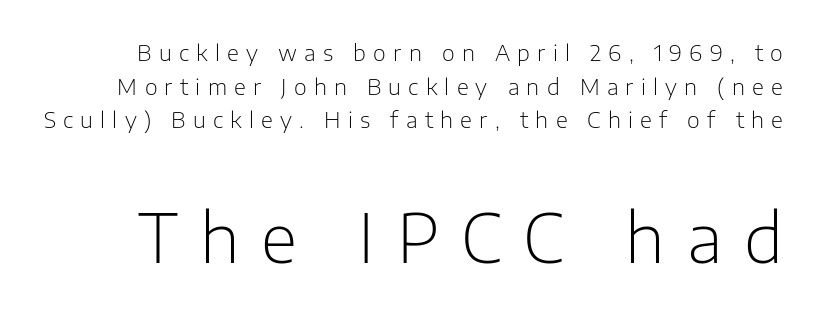
The image shows 67 px light sans-serif type, upright; set normal line spacing (1.53x), unusually wide letter spacing (+0.33 em), not underlined; the second (bottom) block is 3.05x larger; low stroke contrast and a medium x-height.
